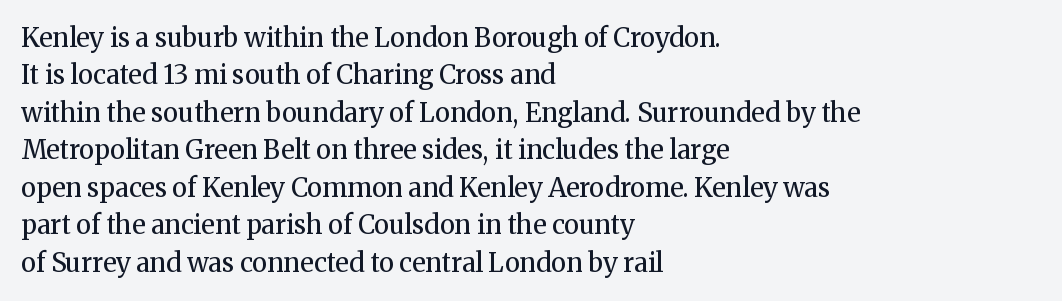
The image shows 26 px text type, upright; set left-aligned, normal line spacing (1.44x), normal letter spacing, not underlined.
